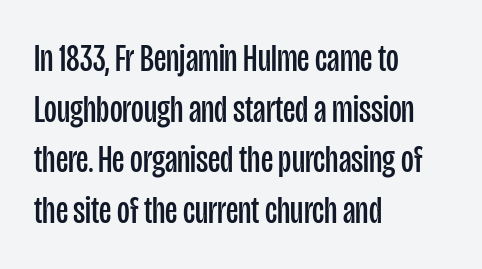
The image shows 39 px regular-weight, condensed sans-serif type, upright; set left-aligned, normal line spacing (1.3x), normal letter spacing, not underlined; low stroke contrast and a large x-height.
